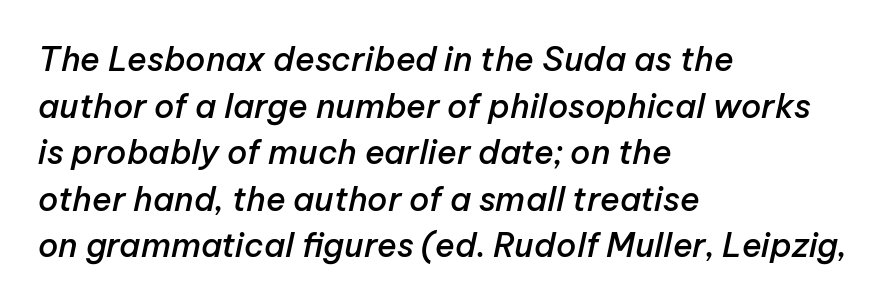
{"italic": "yes", "lean": "right", "slant_degrees": 12, "bold": "semi", "weight": "semibold", "width": "normal", "stroke_contrast": "low", "x_height": "medium", "monospaced": "no", "underline": "no", "align": "left", "line_spacing": "normal", "line_spacing_ratio": 1.41, "letter_spacing": "normal", "letter_spacing_em": 0.0, "glyph_px": 33}
